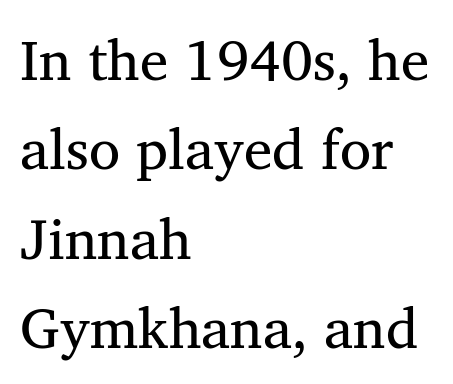
Q: Is the text bold? A: No.
Q: Is the text italic (slanted)? A: No, it is upright.
Q: Is the typeface a serif or a sans-serif typeface? A: Serif.
Q: Is the text underlined? A: No.
Q: How is the paragraph aligned? A: Left-aligned.
Q: Is the spacing between letters normal or unusually wide? A: Normal.
Q: Is the spacing between lines tight, normal or loose? A: Normal.
Q: Width (condensed, normal, or wide)? A: Normal.
Q: Stroke contrast? A: Medium.
Q: x-height? A: Medium.
Q: Monospaced? A: No.
